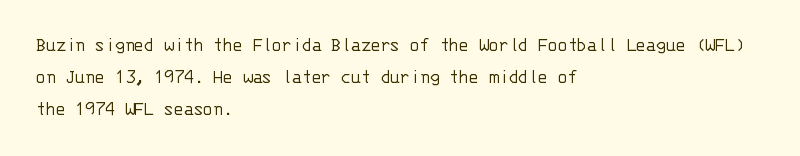
This is not heavy type; no bold has been used. Tracking here is standard; glyphs follow each other at the usual distance. Horizontal bands of white between lines are of average thickness. Underlining? Definitely not there. A student would call this left alignment; a typographer would say flush left, rag right.
